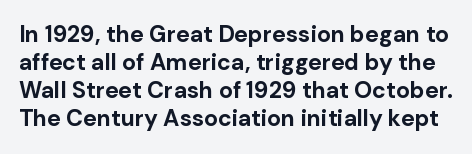
{"italic": "no", "bold": "yes", "underline": "no", "line_spacing_ratio": 1.22, "letter_spacing": "normal", "letter_spacing_em": 0.0, "glyph_px": 23}
